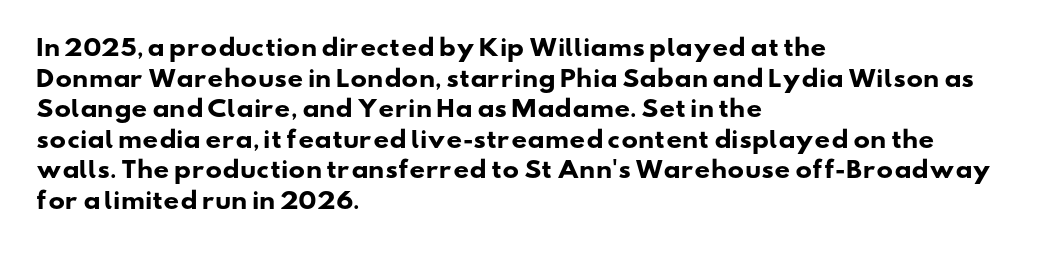
Which margin do the lines hug? The left one — the right edge is uneven. Default kerning and tracking; the words read as compact shapes. The foot of each line stays bare and open. Baseline-to-baseline distance is the conventional proportion of letter height.
